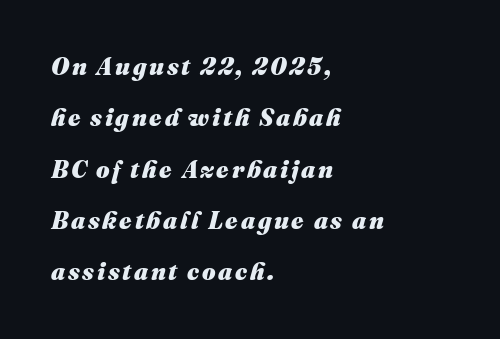
Does the lettering tilt? It does — this is italic. Widely set lines give the paragraph a tall, airy silhouette. Check under the words: just untouched page. Every row of glyphs begins at an identical x-position on the left. Strong, thick strokes mark this as bold type.
